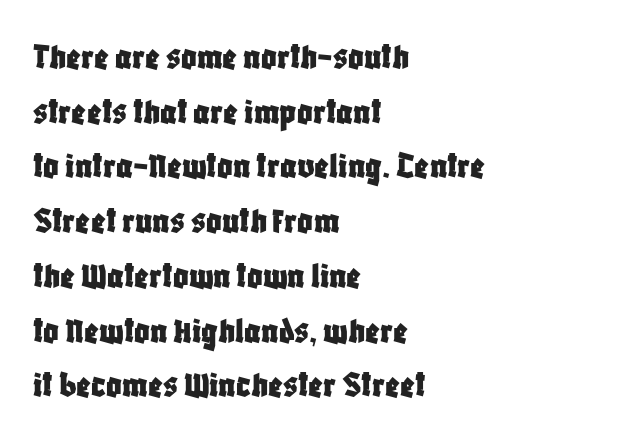
Character widths vary here, with narrow letters taking less room than wide ones. Notice how descenders clear the ascenders below comfortably — that's standard leading. Nope, no serifs anywhere on these letters. The passage shown has conventional tracking throughout.
